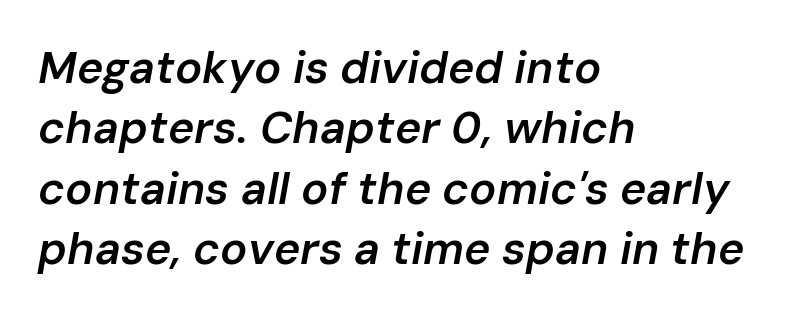
Has an underline been added? It has not. The letters sit at their default tracking, neither squeezed nor spread. Compared with typical paragraphs, the rows here are spaced about the same. A typesetter would mark this as italic. Leftover space on each line is placed entirely after the last word.
